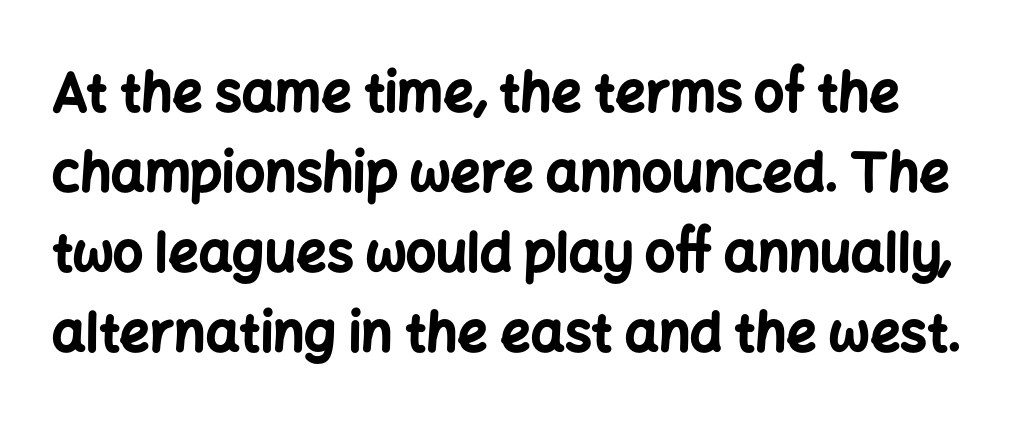
Q: Is the text bold? A: Yes.
Q: Is the text italic (slanted)? A: No, it is upright.
Q: Is the typeface a serif or a sans-serif typeface? A: Sans-serif.
Q: Is the text underlined? A: No.
Q: Is the spacing between letters normal or unusually wide? A: Normal.
Q: Is the spacing between lines tight, normal or loose? A: Normal.
Q: Width (condensed, normal, or wide)? A: Normal.
Q: Stroke contrast? A: Low.
Q: x-height? A: Medium.
Q: Monospaced? A: No.
